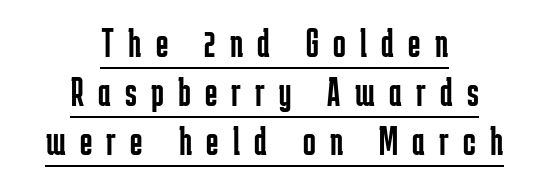
{"serif": "no", "italic": "no", "bold": "no", "weight": "regular", "width": "condensed", "stroke_contrast": "low", "x_height": "medium", "monospaced": "no", "underline": "yes", "align": "center", "line_spacing_ratio": 1.17, "letter_spacing": "wide", "letter_spacing_em": 0.34, "glyph_px": 42}
